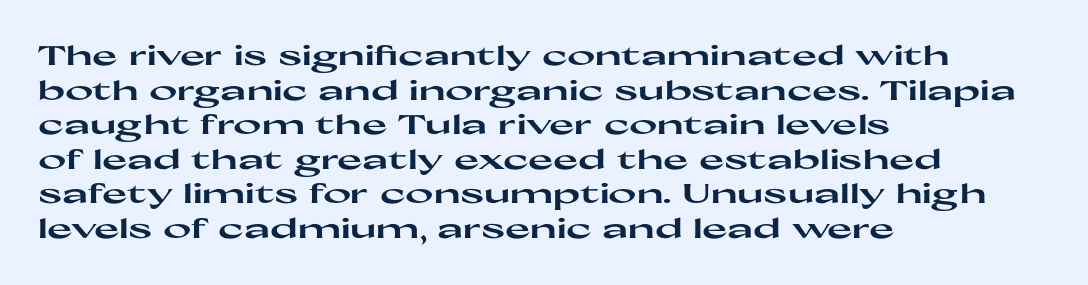
{"italic": "no", "bold": "yes", "underline": "no", "align": "left", "line_spacing": "normal", "line_spacing_ratio": 1.28, "letter_spacing": "normal", "letter_spacing_em": 0.0, "glyph_px": 27}
